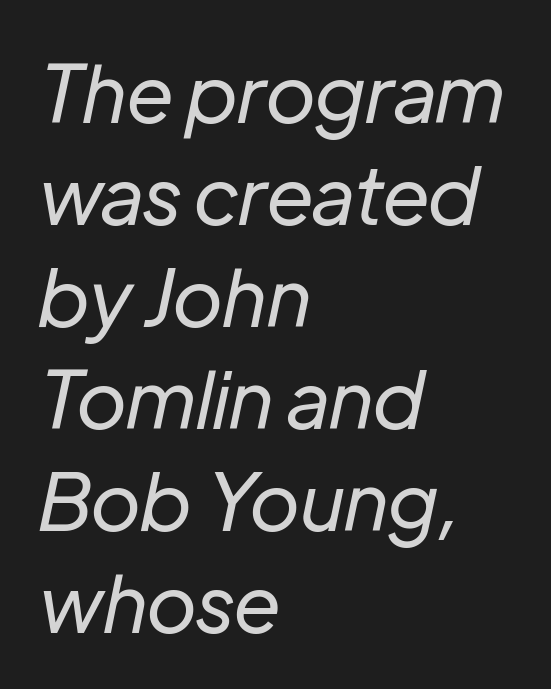
The image shows 79 px regular-weight type, italic (leaning right); set left-aligned, normal line spacing (1.29x), normal letter spacing, not underlined; low stroke contrast and a medium x-height.
